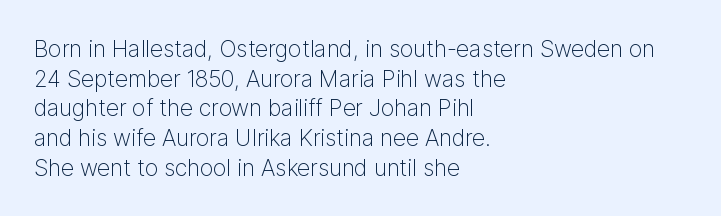
{"italic": "no", "bold": "no", "underline": "no", "align": "left", "line_spacing": "normal", "line_spacing_ratio": 1.29, "letter_spacing": "normal", "letter_spacing_em": 0.0, "glyph_px": 23}
